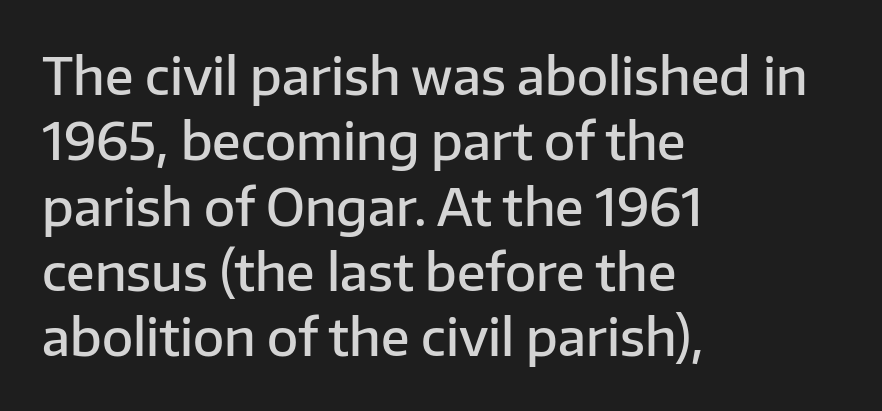
Q: Is the text bold? A: Semi-bold.
Q: Is the text italic (slanted)? A: No, it is upright.
Q: Is the typeface a serif or a sans-serif typeface? A: Sans-serif.
Q: Is the text underlined? A: No.
Q: How is the paragraph aligned? A: Left-aligned.
Q: Is the spacing between letters normal or unusually wide? A: Normal.
Q: Is the spacing between lines tight, normal or loose? A: Normal.
Q: Width (condensed, normal, or wide)? A: Normal.
Q: Stroke contrast? A: Low.
Q: x-height? A: Medium.
Q: Monospaced? A: No.
